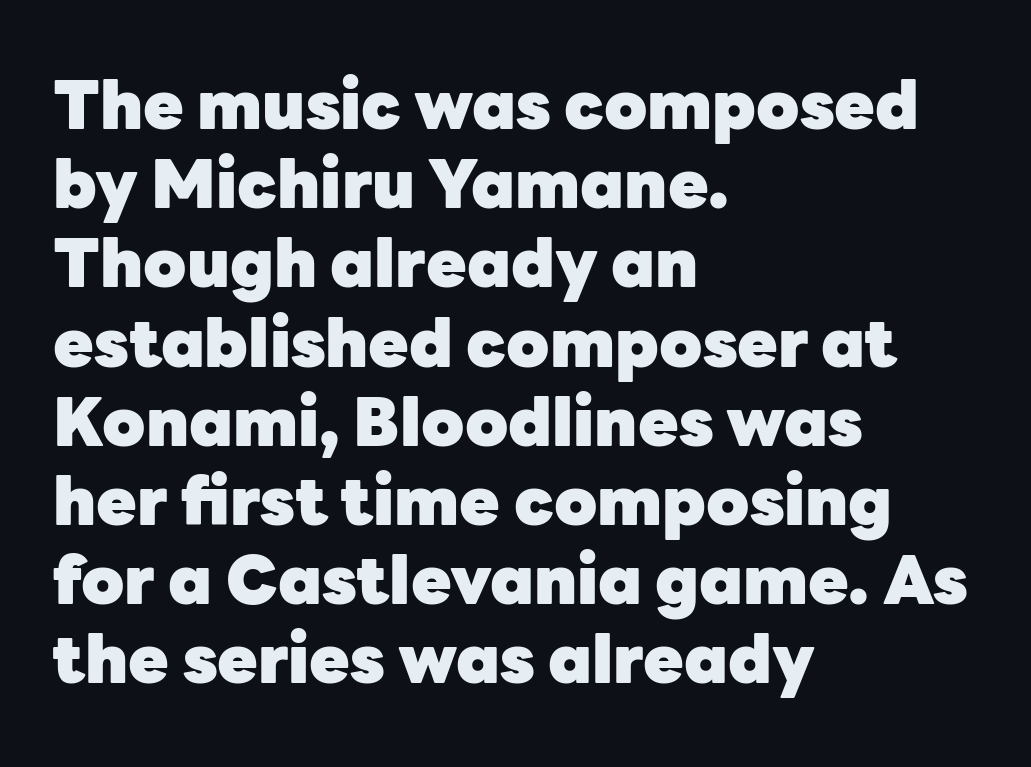
The image shows 66 px heavy sans-serif type, upright; set left-aligned, line spacing 1.2x, normal letter spacing, not underlined; low stroke contrast and a medium x-height.
